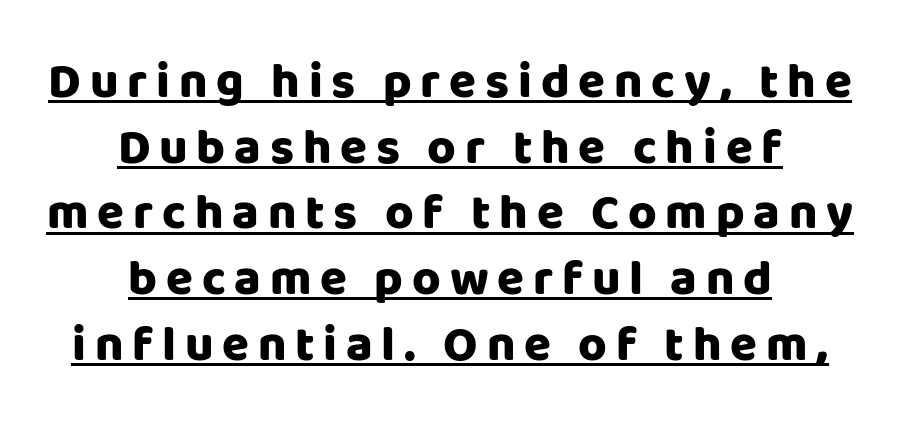
The image shows 49 px heavy sans-serif type, upright; set centered, normal line spacing (1.34x), underlined; low stroke contrast and a large x-height.
